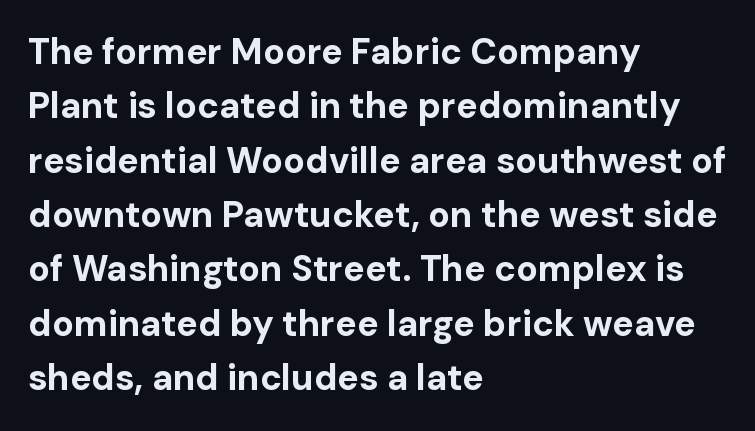
Nope, no serifs anywhere on these letters. Descenders hang freely into open space. The face used here is proportionally spaced, like ordinary book or web type. Compared with a centered layout, this one pins lines to the left instead. Vertically, the passage feels balanced, rows spaced as you'd expect.
